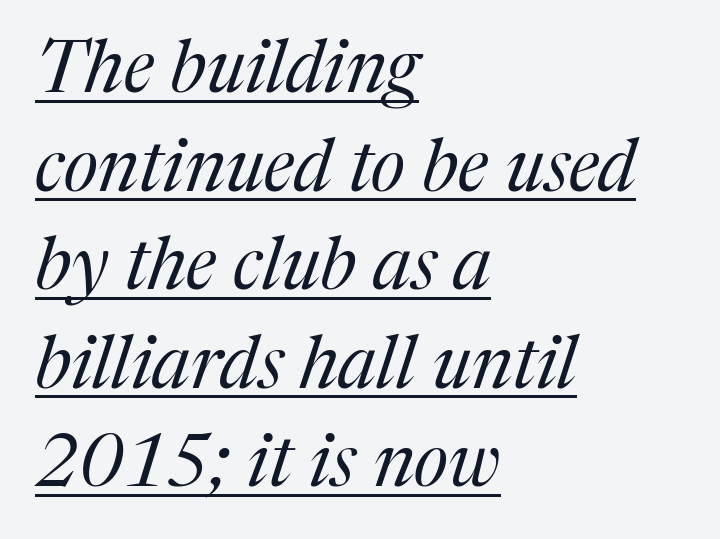
The type is set solid horizontally, with unmodified tracking. Are there feet on the stems? There are — it's a serif. In CSS terms this would be text-align: left. The designer left line spacing at the default.
